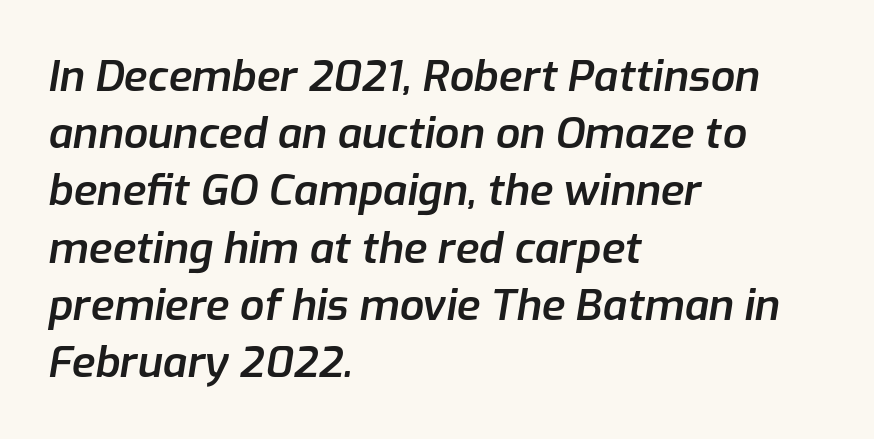
The image shows 43 px semibold type, italic (leaning right); set left-aligned, normal line spacing (1.33x), normal letter spacing, not underlined; low stroke contrast and a medium x-height.
